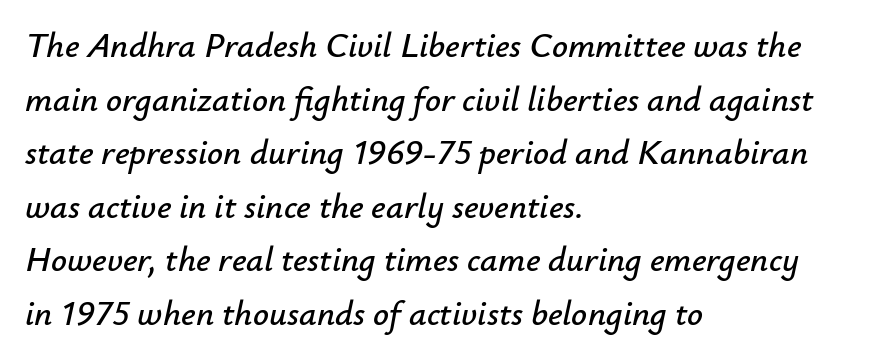
You can tell it's italic because the verticals aren't actually vertical. The glyphs are unaccompanied by any horizontal stroke below them. Spacing verdict: proportional, widths tailored to each character. Short note: letters normally spaced. Reading down the column, the eye jumps a familiar distance to each next line. All the whitespace from short lines collects on the right.
